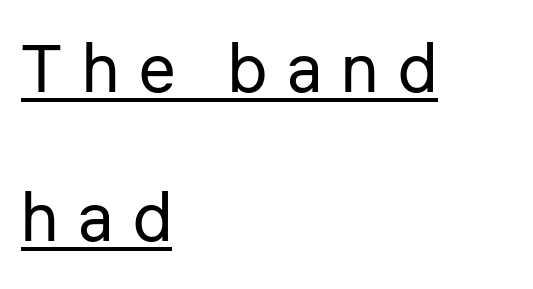
The image shows 68 px regular-weight sans-serif type, upright; set left-aligned, loose line spacing (2.19x), unusually wide letter spacing (+0.29 em), underlined; low stroke contrast and a medium x-height.
